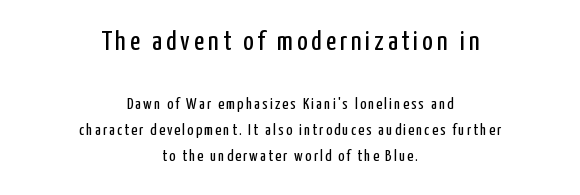
The typography opts for an upright posture over an oblique one. You can tell from the bare stems that sans-serif type was used. Horizontal bands of white between lines are of average thickness. Proportional: the letters do not fall into vertical columns. A bare baseline throughout the passage.
